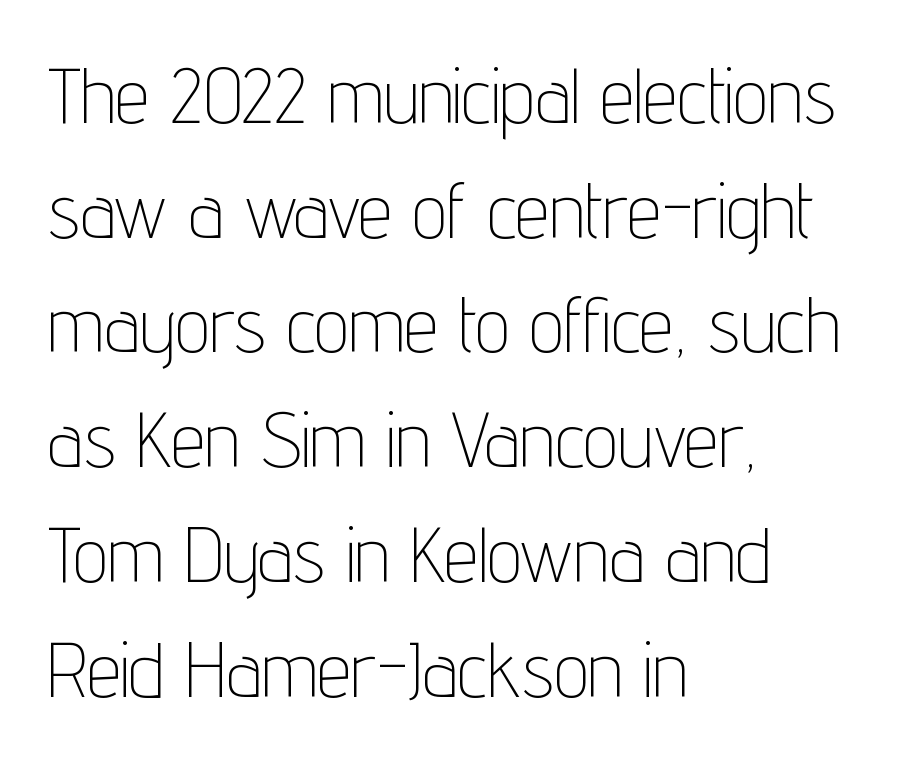
{"serif": "no", "italic": "no", "bold": "no", "weight": "thin", "width": "condensed", "stroke_contrast": "low", "x_height": "medium", "monospaced": "no", "underline": "no", "align": "left", "line_spacing": "normal", "line_spacing_ratio": 1.49, "letter_spacing": "normal", "letter_spacing_em": 0.0, "glyph_px": 77}
